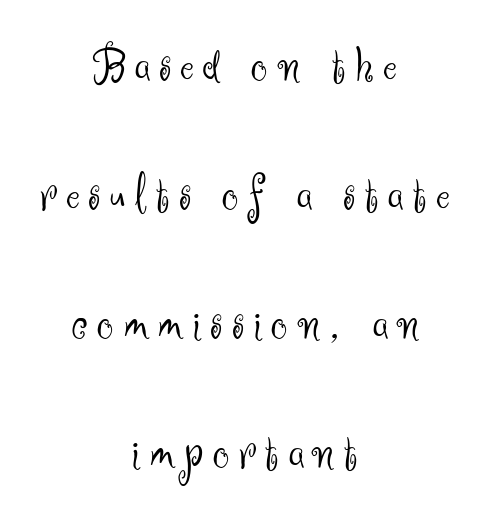
Q: Is the text bold? A: No.
Q: Is the text italic (slanted)? A: No, it is upright.
Q: Is the typeface a serif or a sans-serif typeface? A: Sans-serif.
Q: Is the text underlined? A: No.
Q: How is the paragraph aligned? A: Centered.
Q: Is the spacing between lines tight, normal or loose? A: Loose.
Q: Width (condensed, normal, or wide)? A: Normal.
Q: Stroke contrast? A: Medium.
Q: x-height? A: Small.
Q: Monospaced? A: No.
